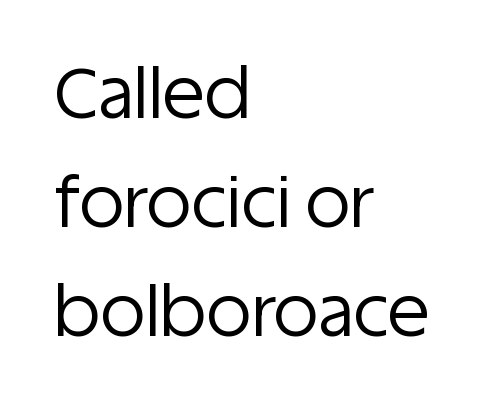
{"serif": "no", "italic": "no", "bold": "no", "weight": "regular", "width": "normal", "stroke_contrast": "low", "x_height": "large", "monospaced": "no", "underline": "no", "align": "left", "line_spacing": "normal", "line_spacing_ratio": 1.58, "letter_spacing": "normal", "letter_spacing_em": 0.0, "glyph_px": 69}
